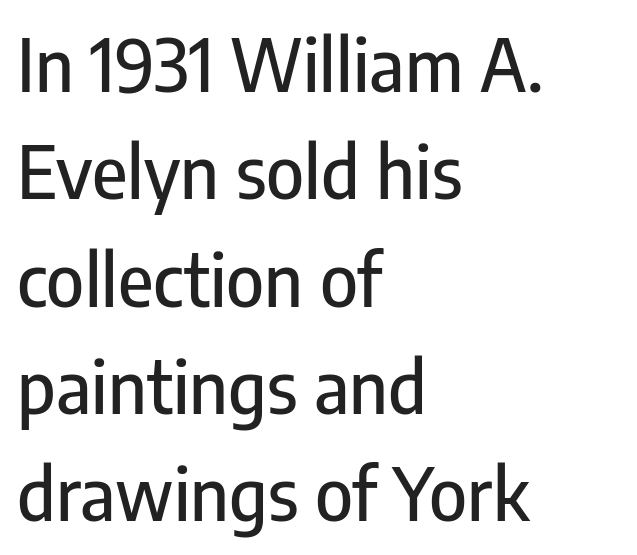
Q: Is the text italic (slanted)? A: No, it is upright.
Q: Is the typeface a serif or a sans-serif typeface? A: Sans-serif.
Q: Is the text underlined? A: No.
Q: How is the paragraph aligned? A: Left-aligned.
Q: Is the spacing between letters normal or unusually wide? A: Normal.
Q: Is the spacing between lines tight, normal or loose? A: Normal.
Q: Width (condensed, normal, or wide)? A: Condensed.
Q: Stroke contrast? A: Low.
Q: x-height? A: Medium.
Q: Monospaced? A: No.
